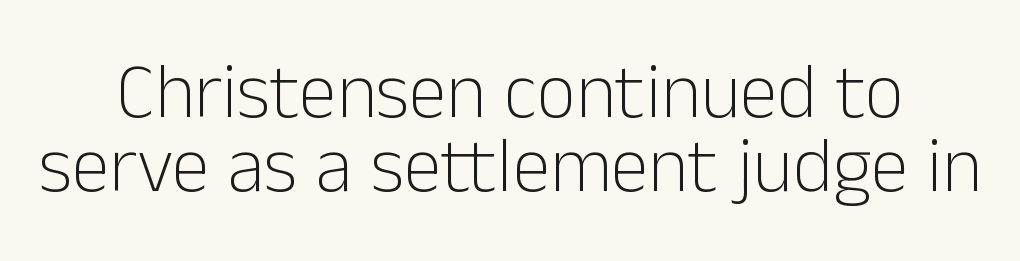
The image shows 77 px light sans-serif type, upright; set centered, tight line spacing (0.96x), normal letter spacing, not underlined; low stroke contrast and a medium x-height.
